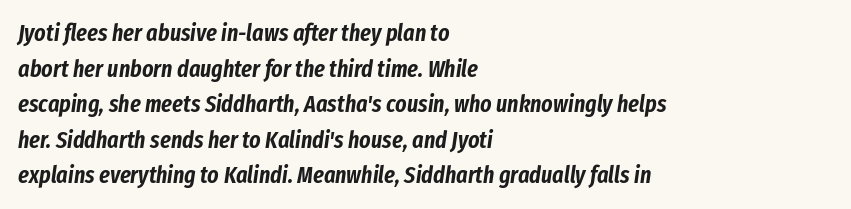
Compared with a centered layout, this one pins lines to the left instead. In terms of leading, this rendering sits right in the middle. Every character sits at an angle, as italics do. Tracking here is standard; glyphs follow each other at the usual distance. Clear beneath every line of the passage.
